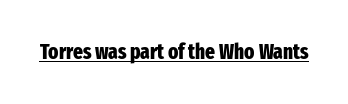
The image shows 21 px bold type, upright; set normal letter spacing, underlined.
